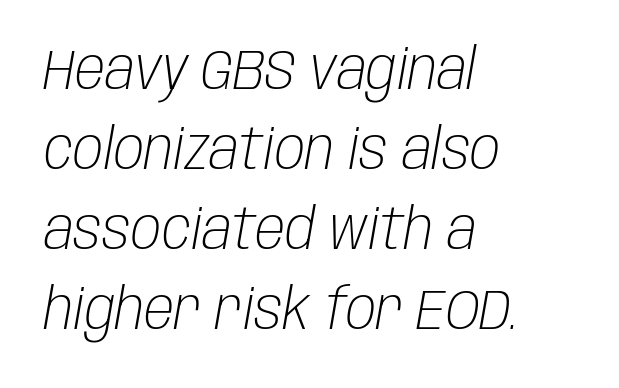
The image shows 56 px light, condensed type, italic (leaning right); set left-aligned, normal line spacing (1.43x), normal letter spacing, not underlined; low stroke contrast and a large x-height.
